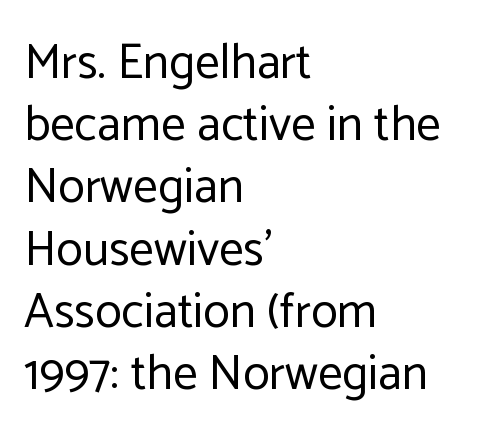
The image shows 49 px regular-weight sans-serif type, upright; set left-aligned, normal line spacing (1.27x), normal letter spacing, not underlined; low stroke contrast and a medium x-height.
